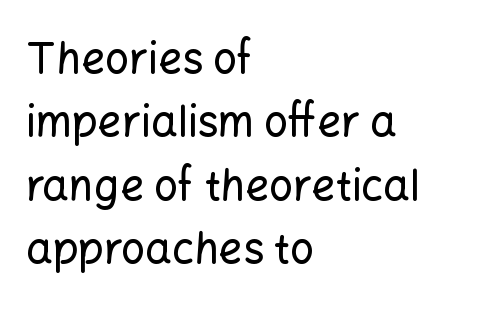
The image shows 42 px sans-serif type, upright; set left-aligned, normal line spacing (1.51x), normal letter spacing, not underlined; low stroke contrast and a medium x-height.
